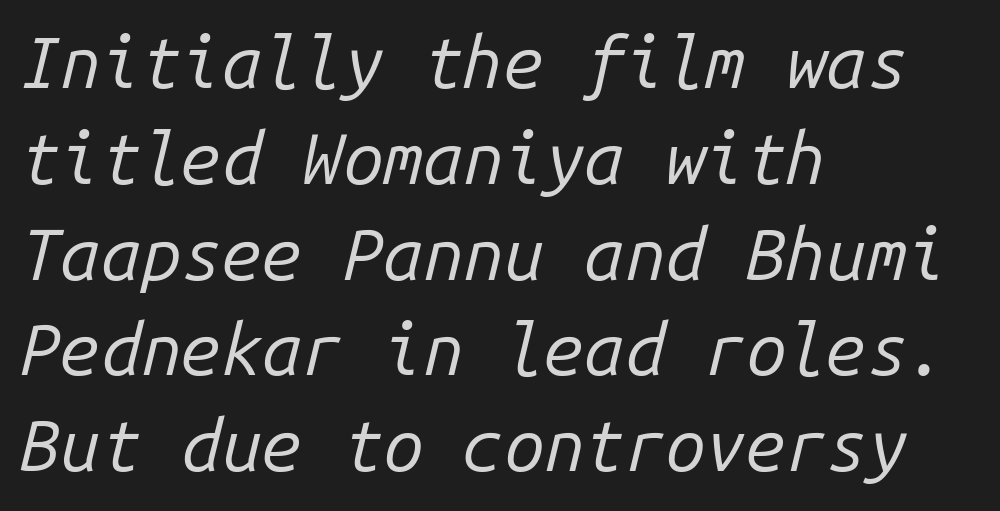
Q: Is the text bold? A: No.
Q: Is the text italic (slanted)? A: Yes, it leans right by about 14 degrees.
Q: Is the text underlined? A: No.
Q: How is the paragraph aligned? A: Left-aligned.
Q: Is the spacing between letters normal or unusually wide? A: Normal.
Q: Is the spacing between lines tight, normal or loose? A: Normal.
Q: Width (condensed, normal, or wide)? A: Normal.
Q: Stroke contrast? A: Low.
Q: x-height? A: Medium.
Q: Monospaced? A: Yes.
